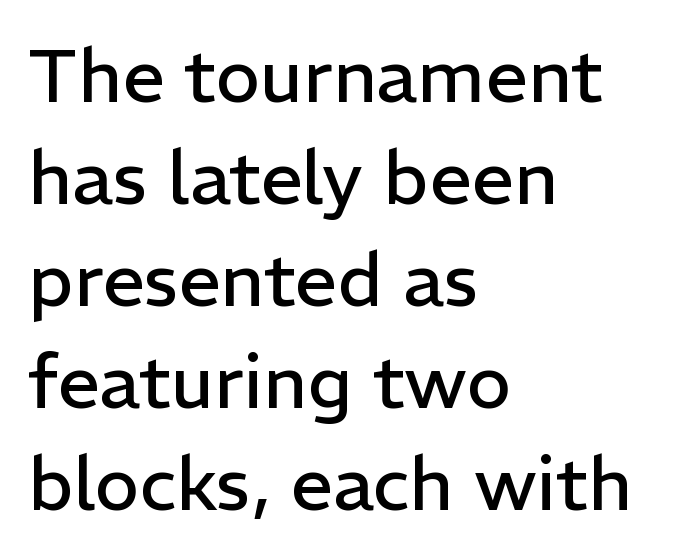
{"serif": "no", "italic": "no", "bold": "no", "weight": "regular", "width": "normal", "stroke_contrast": "low", "x_height": "medium", "monospaced": "no", "underline": "no", "align": "left", "line_spacing": "normal", "line_spacing_ratio": 1.36, "letter_spacing": "normal", "letter_spacing_em": 0.0, "glyph_px": 75}
